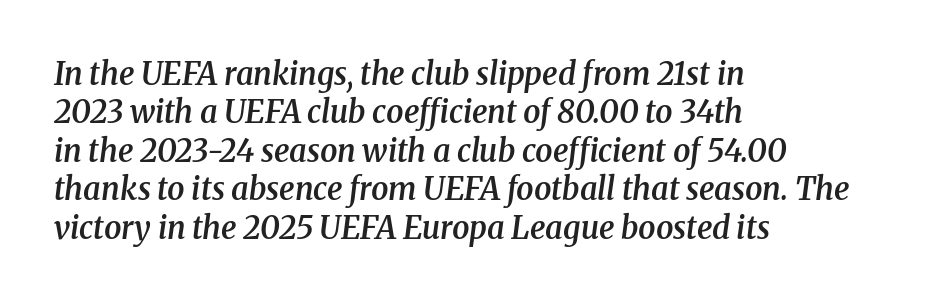
{"serif": "yes", "italic": "yes", "lean": "right", "slant_degrees": 8, "bold": "semi", "weight": "semibold", "width": "normal", "stroke_contrast": "medium", "x_height": "medium", "monospaced": "no", "underline": "no", "align": "left", "line_spacing_ratio": 1.24, "letter_spacing": "normal", "letter_spacing_em": 0.0, "glyph_px": 31}
